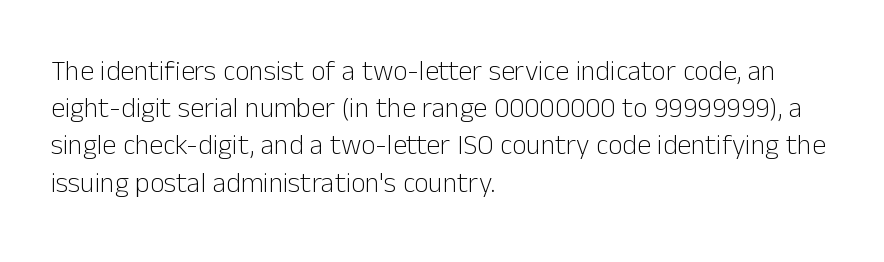
Q: Is the text bold? A: No.
Q: Is the text italic (slanted)? A: No, it is upright.
Q: Is the typeface a serif or a sans-serif typeface? A: Sans-serif.
Q: Is the text underlined? A: No.
Q: How is the paragraph aligned? A: Left-aligned.
Q: Is the spacing between letters normal or unusually wide? A: Normal.
Q: Is the spacing between lines tight, normal or loose? A: Normal.
Q: Width (condensed, normal, or wide)? A: Normal.
Q: Stroke contrast? A: Low.
Q: x-height? A: Medium.
Q: Monospaced? A: No.
